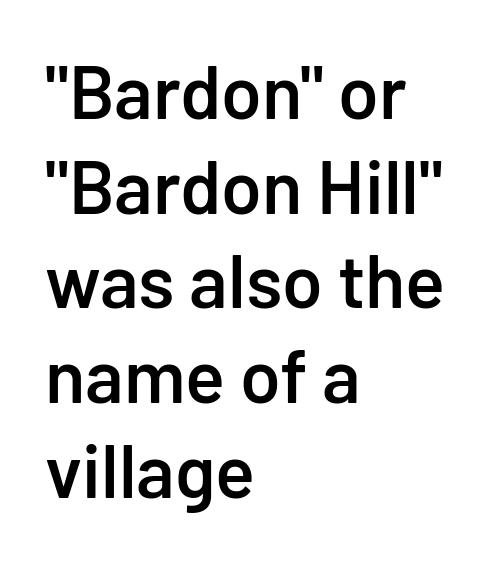
The image shows 74 px semibold sans-serif type, upright; set left-aligned, normal line spacing (1.28x), normal letter spacing, not underlined; low stroke contrast and a medium x-height.
